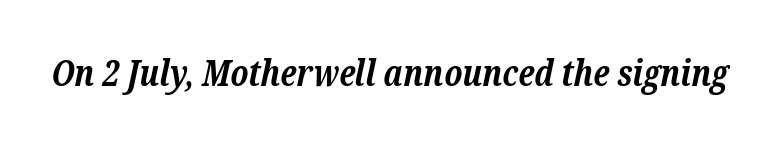
Q: Is the text bold? A: Yes.
Q: Is the text italic (slanted)? A: Yes, it leans right by about 12 degrees.
Q: Is the typeface a serif or a sans-serif typeface? A: Serif.
Q: Is the text underlined? A: No.
Q: Is the spacing between letters normal or unusually wide? A: Normal.
Q: Width (condensed, normal, or wide)? A: Normal.
Q: Stroke contrast? A: Low.
Q: x-height? A: Medium.
Q: Monospaced? A: No.
